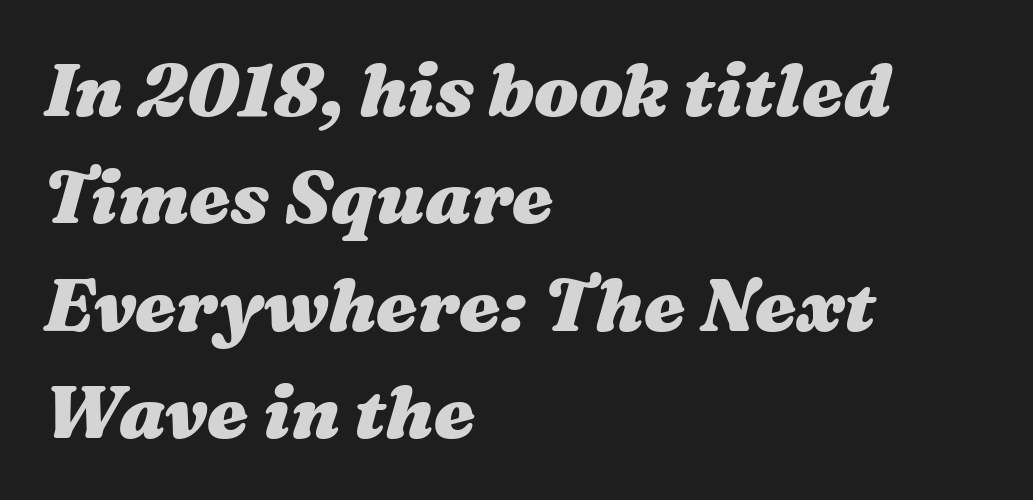
Italic? Definitely — the glyphs are oblique. The strip under each line holds only bare page. Is this a fixed-width face? No — the glyphs have proportional, varying widths. Interline gaps are of average width in this sample. A student would call this left alignment; a typographer would say flush left, rag right.
